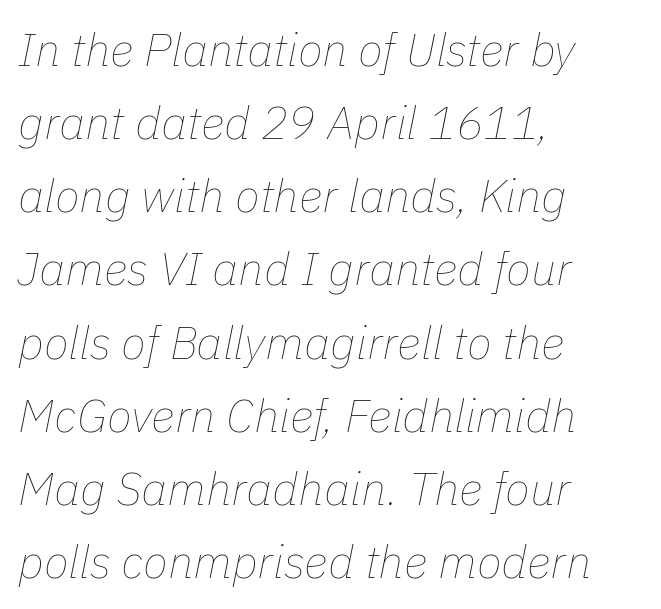
Q: Is the text bold? A: No.
Q: Is the text italic (slanted)? A: Yes, it leans right by about 11 degrees.
Q: Is the text underlined? A: No.
Q: How is the paragraph aligned? A: Left-aligned.
Q: Is the spacing between letters normal or unusually wide? A: Normal.
Q: Is the spacing between lines tight, normal or loose? A: Normal.
Q: Width (condensed, normal, or wide)? A: Normal.
Q: Stroke contrast? A: Low.
Q: x-height? A: Medium.
Q: Monospaced? A: No.
